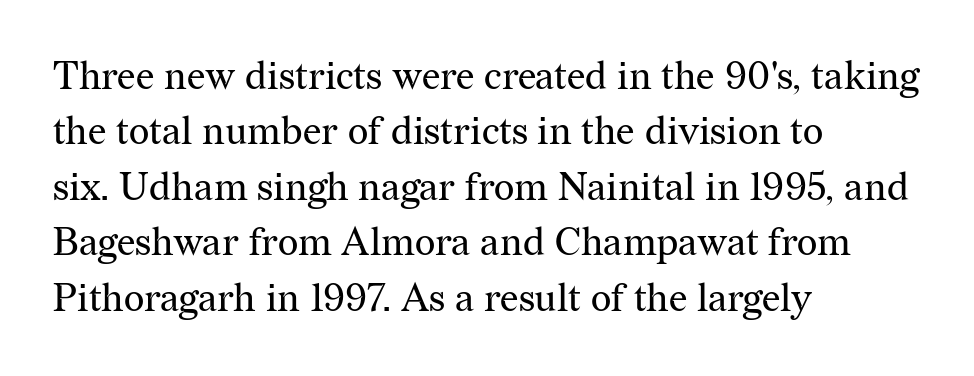
Q: Is the text bold? A: No.
Q: Is the text italic (slanted)? A: No, it is upright.
Q: Is the typeface a serif or a sans-serif typeface? A: Serif.
Q: Is the text underlined? A: No.
Q: How is the paragraph aligned? A: Left-aligned.
Q: Is the spacing between letters normal or unusually wide? A: Normal.
Q: Is the spacing between lines tight, normal or loose? A: Normal.
Q: Width (condensed, normal, or wide)? A: Normal.
Q: Stroke contrast? A: Medium.
Q: x-height? A: Medium.
Q: Monospaced? A: No.
